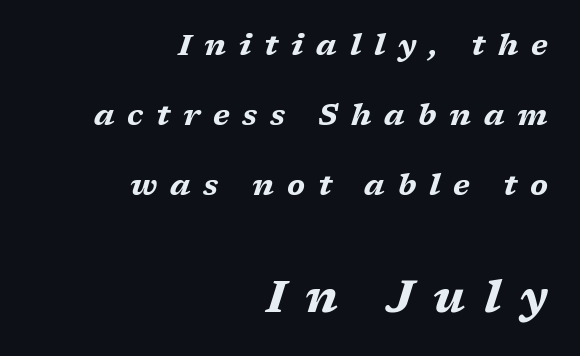
The image shows 45 px bold, wide type, italic (leaning right); set right-aligned, loose line spacing (2.33x), unusually wide letter spacing (+0.43 em), not underlined; the second (bottom) block is 1.5x larger; medium stroke contrast and a medium x-height.
